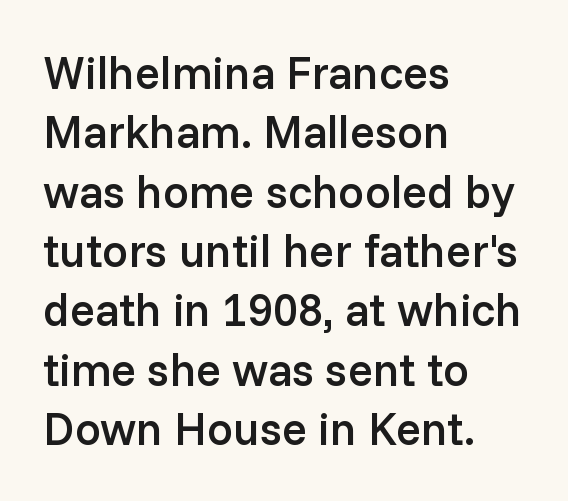
{"serif": "no", "italic": "no", "bold": "semi", "weight": "semibold", "width": "normal", "stroke_contrast": "low", "x_height": "medium", "monospaced": "no", "underline": "no", "align": "left", "line_spacing": "normal", "line_spacing_ratio": 1.29, "letter_spacing": "normal", "letter_spacing_em": 0.0, "glyph_px": 46}
